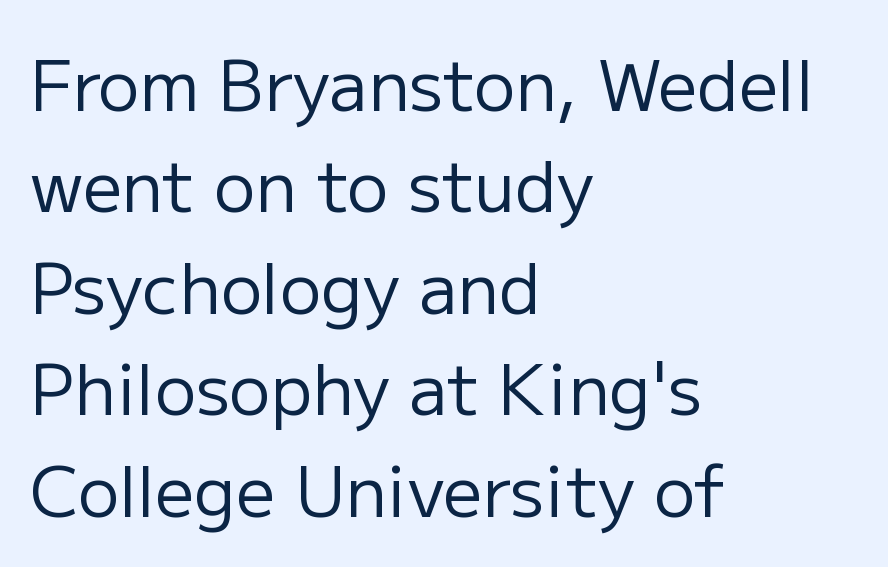
Short note: letters normally spaced. Serifs: no, the terminals of the letterforms are clean. Only glyphs here, with clear space below each row. No chunkiness to these letters — they're not bold. Reading down the column, the eye jumps a familiar distance to each next line. No italicization has been applied; the sample stays upright.
